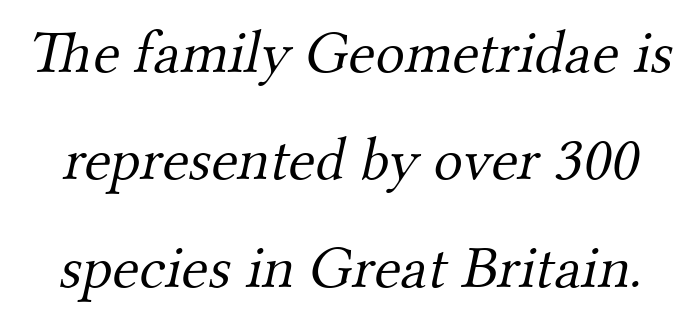
The image shows 61 px light serif type; set line spacing 1.76x, normal letter spacing, not underlined; medium stroke contrast and a small x-height.
